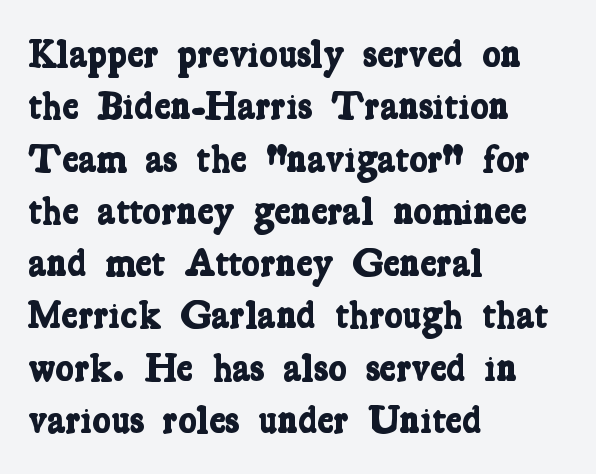
Q: Is the text bold? A: Yes.
Q: Is the typeface a serif or a sans-serif typeface? A: Serif.
Q: Is the text underlined? A: No.
Q: How is the paragraph aligned? A: Left-aligned.
Q: Is the spacing between letters normal or unusually wide? A: Normal.
Q: Is the spacing between lines tight, normal or loose? A: Normal.
Q: Width (condensed, normal, or wide)? A: Condensed.
Q: Stroke contrast? A: Low.
Q: x-height? A: Medium.
Q: Monospaced? A: No.
